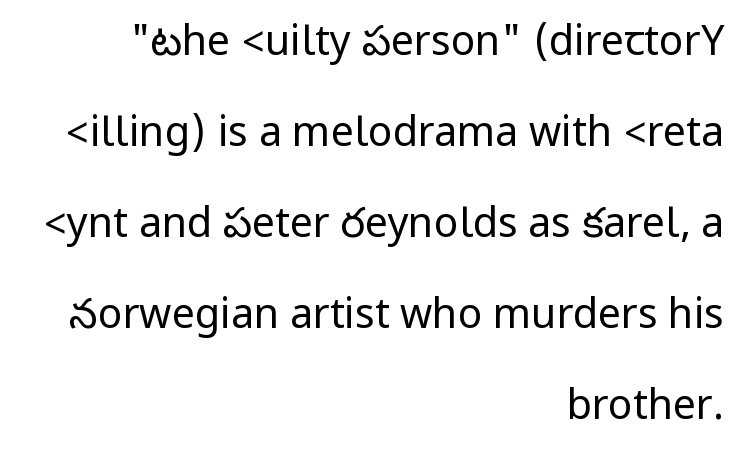
Q: Is the text bold? A: No.
Q: Is the text italic (slanted)? A: No, it is upright.
Q: Is the typeface a serif or a sans-serif typeface? A: Sans-serif.
Q: Is the text underlined? A: No.
Q: How is the paragraph aligned? A: Right-aligned.
Q: Is the spacing between letters normal or unusually wide? A: Normal.
Q: Is the spacing between lines tight, normal or loose? A: Loose.
Q: Width (condensed, normal, or wide)? A: Condensed.
Q: Stroke contrast? A: Low.
